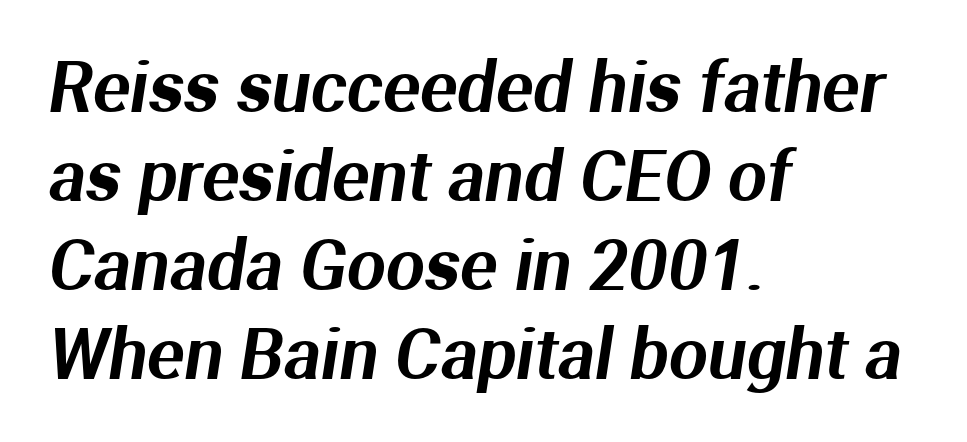
{"serif": "no", "width": "normal", "stroke_contrast": "medium", "x_height": "medium", "monospaced": "no", "underline": "no", "align": "left", "line_spacing": "normal", "line_spacing_ratio": 1.29, "letter_spacing": "normal", "letter_spacing_em": 0.0, "glyph_px": 69}
